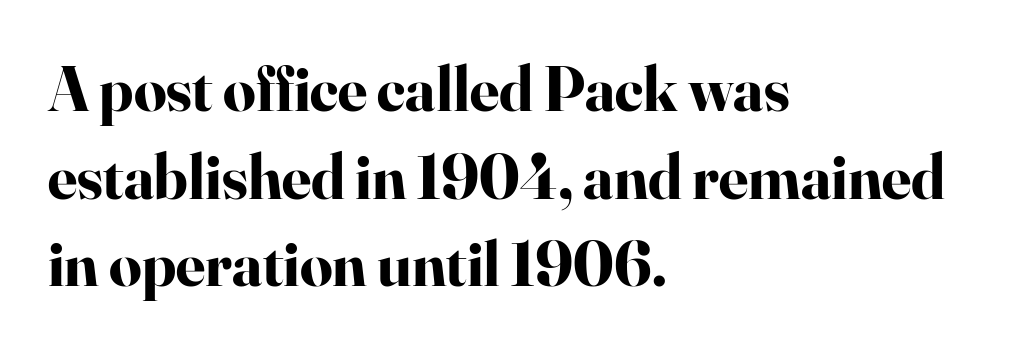
{"serif": "yes", "italic": "no", "bold": "yes", "weight": "bold", "width": "normal", "stroke_contrast": "high", "x_height": "small", "monospaced": "no", "underline": "no", "align": "left", "line_spacing": "normal", "line_spacing_ratio": 1.37, "letter_spacing": "normal", "letter_spacing_em": 0.0, "glyph_px": 64}
